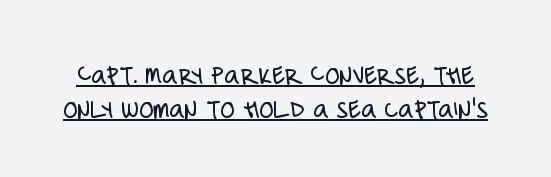
{"serif": "no", "italic": "no", "bold": "no", "weight": "light", "width": "condensed", "stroke_contrast": "low", "x_height": "large", "monospaced": "no", "underline": "yes", "line_spacing_ratio": 1.17, "letter_spacing": "normal", "letter_spacing_em": 0.0, "glyph_px": 29}
